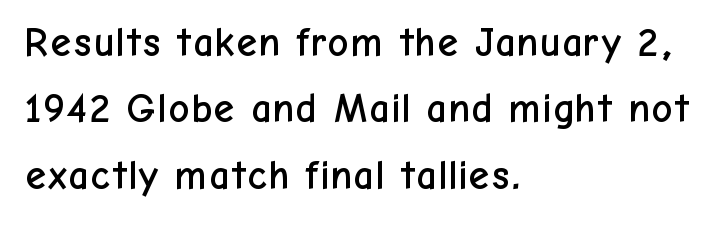
The image shows 41 px sans-serif type, upright; set left-aligned, normal line spacing (1.62x), normal letter spacing, not underlined; low stroke contrast and a medium x-height.
